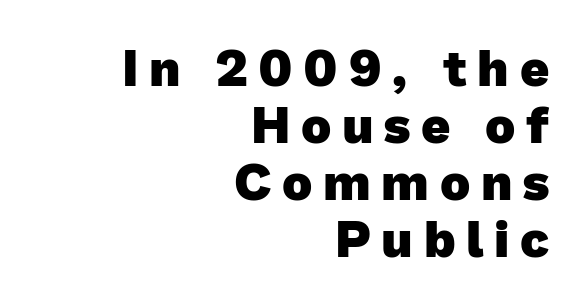
These lines huddle together more closely than default settings would place them. Someone cranked the tracking dial way up on this one. Grotesque or geometric, the face here clearly has no serifs. Each letter keeps its own natural width here, so spacing adapts to shape.
